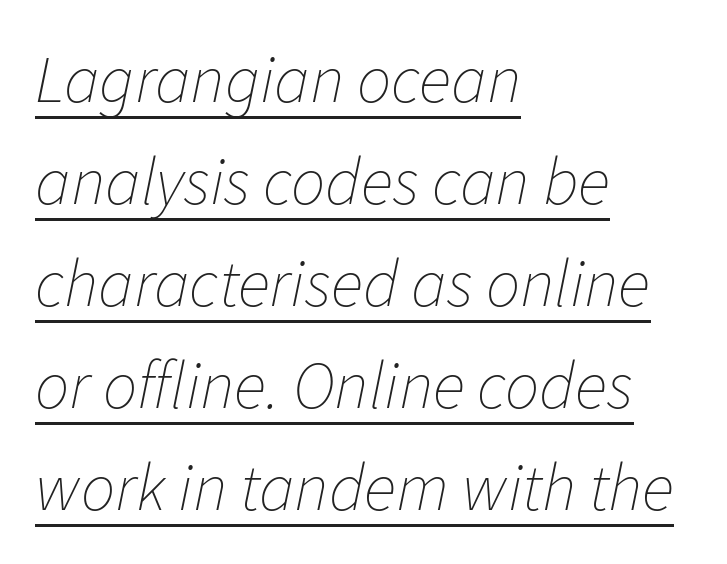
The glyphs look as if they've been sheared to an angle. Weight: in the light-to-regular range. Horizontal bands of white between lines are of average thickness. In designer terms, the underline attribute is active on this setting. Between one letter and the next there's only the usual sliver of space.
